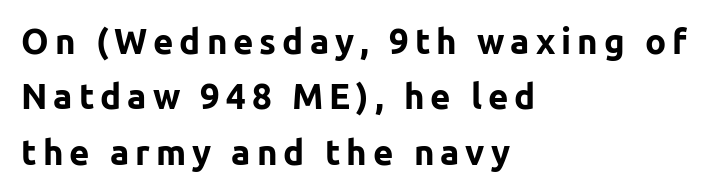
Varying glyph widths throughout — classic text-font behaviour. These lines were composed using upright roman letters. Type without underlining. A sans-serif font was chosen for this passage. The typesetting leans heavy: a genuine bold. The vertical gap from one line to the next is medium.
